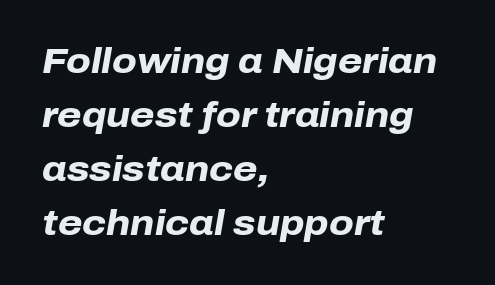
Q: Is the text bold? A: Yes.
Q: Is the text italic (slanted)? A: Yes, it leans right by about 10 degrees.
Q: Is the text underlined? A: No.
Q: How is the paragraph aligned? A: Left-aligned.
Q: Is the spacing between letters normal or unusually wide? A: Normal.
Q: Is the spacing between lines tight, normal or loose? A: Normal.
Q: Width (condensed, normal, or wide)? A: Normal.
Q: Stroke contrast? A: Low.
Q: x-height? A: Medium.
Q: Monospaced? A: No.
